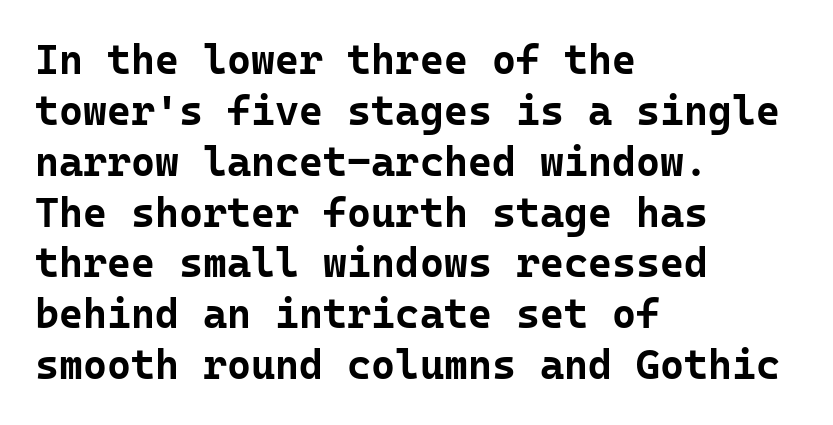
No word sits above an underline. Serif or sans? Sans — the stroke terminals are bare. Heavy, bold letterforms. Reading down the block, your eye returns to a fixed left position each line. Look at the tracking — it's just the regular setting, nothing added.
